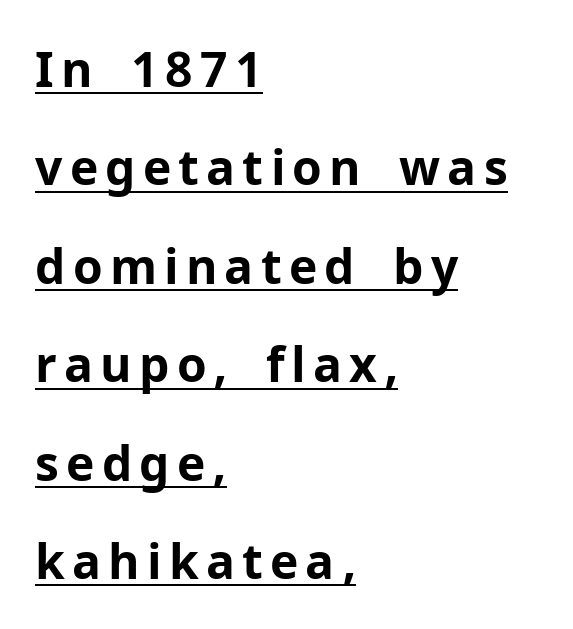
{"serif": "no", "italic": "no", "bold": "yes", "weight": "bold", "width": "normal", "stroke_contrast": "low", "x_height": "medium", "monospaced": "no", "underline": "yes", "align": "left", "line_spacing": "loose", "line_spacing_ratio": 2.05, "glyph_px": 48}
